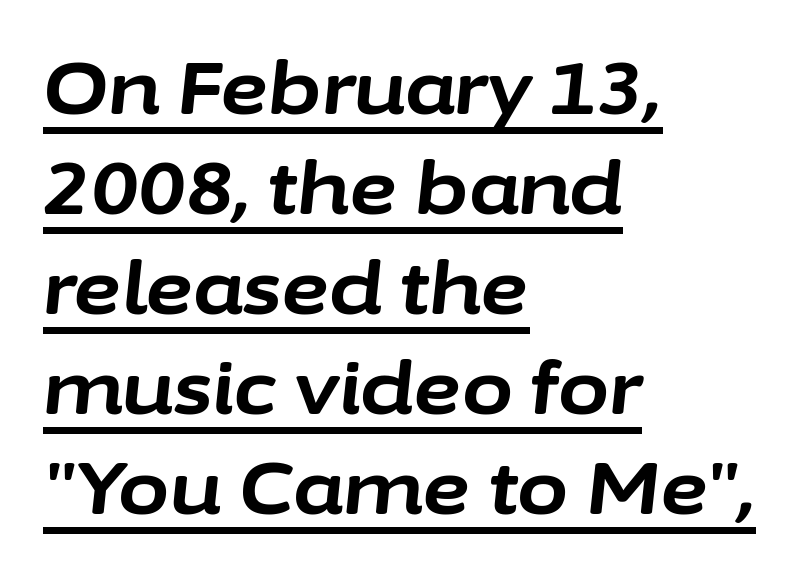
The image shows 74 px bold type, italic (leaning right); set left-aligned, normal line spacing (1.35x), normal letter spacing, underlined; low stroke contrast and a medium x-height.
